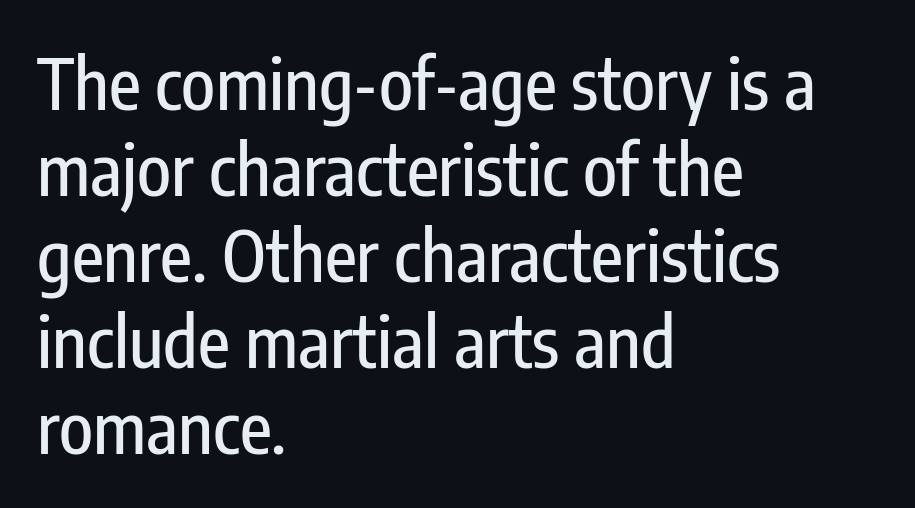
The image shows 70 px condensed sans-serif type, upright; set left-aligned, line spacing 1.23x, normal letter spacing, not underlined; low stroke contrast and a medium x-height.
